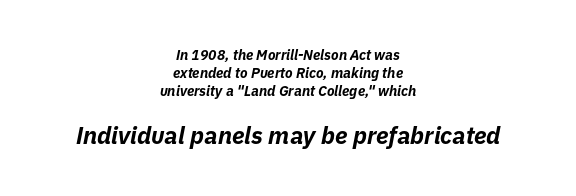
A typesetter would mark this as italic. The passage shown has conventional tracking throughout. Pretty heavy lettering here — definitely bold. Neither beginnings nor endings align; midpoints do. Any mark beneath the type? The region is blank.
